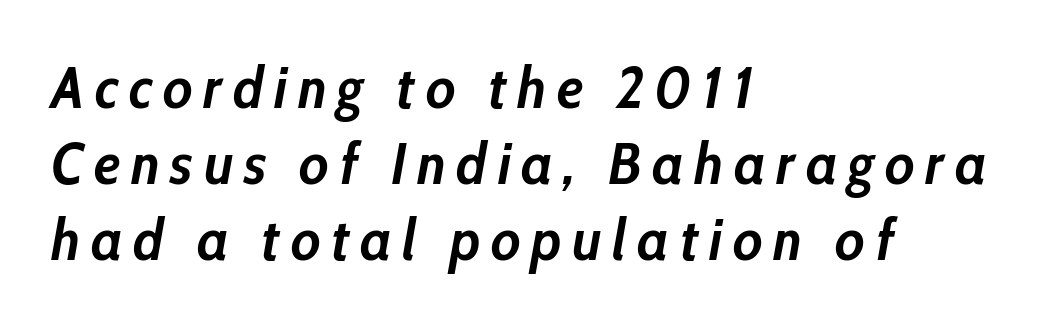
{"italic": "yes", "lean": "right", "slant_degrees": 10, "bold": "yes", "weight": "semibold", "width": "condensed", "stroke_contrast": "low", "x_height": "medium", "monospaced": "no", "underline": "no", "align": "left", "line_spacing": "normal", "line_spacing_ratio": 1.29, "glyph_px": 59}
